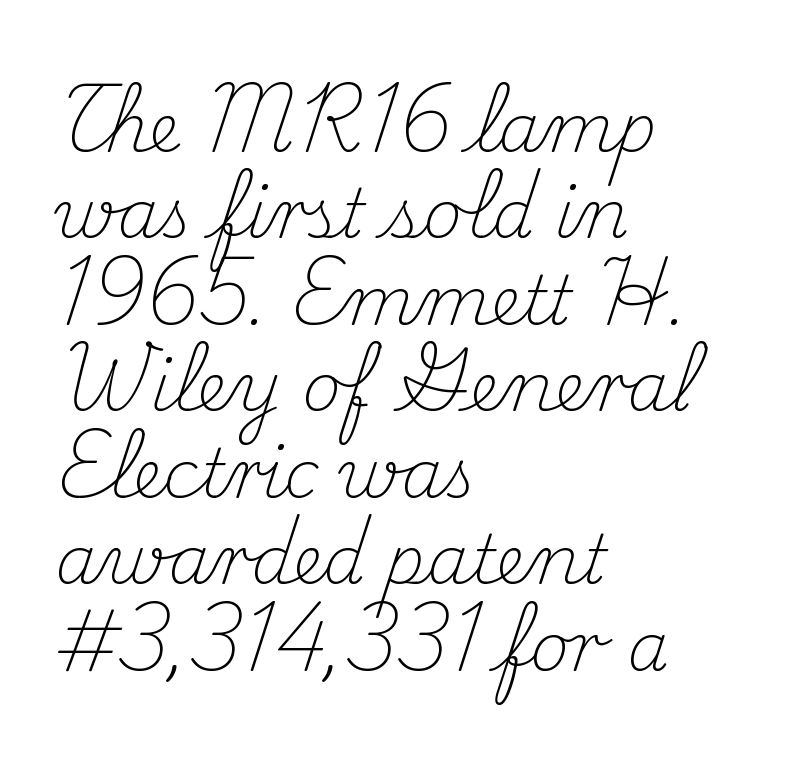
There is no visible air inserted between adjacent glyphs. Old-style or modern, the face here clearly has serifs. Underlining? Definitely not there. Which margin do the lines hug? The left one — the right edge is uneven.
